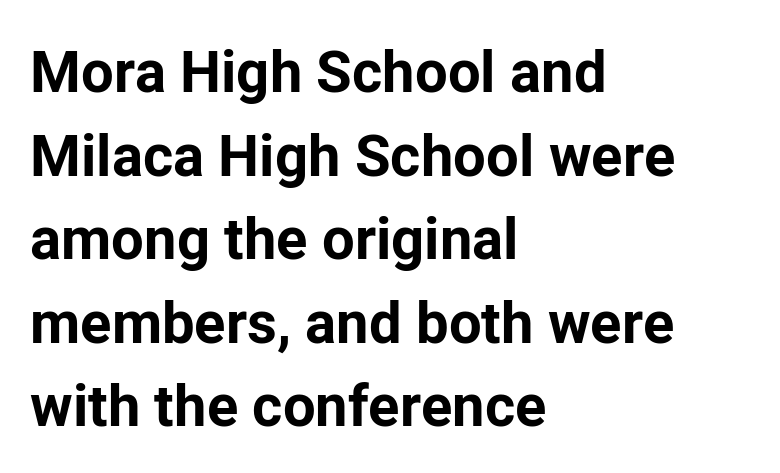
{"serif": "no", "italic": "no", "bold": "yes", "weight": "bold", "width": "normal", "stroke_contrast": "low", "x_height": "medium", "monospaced": "no", "underline": "no", "align": "left", "line_spacing": "normal", "line_spacing_ratio": 1.44, "letter_spacing": "normal", "letter_spacing_em": 0.0, "glyph_px": 58}
